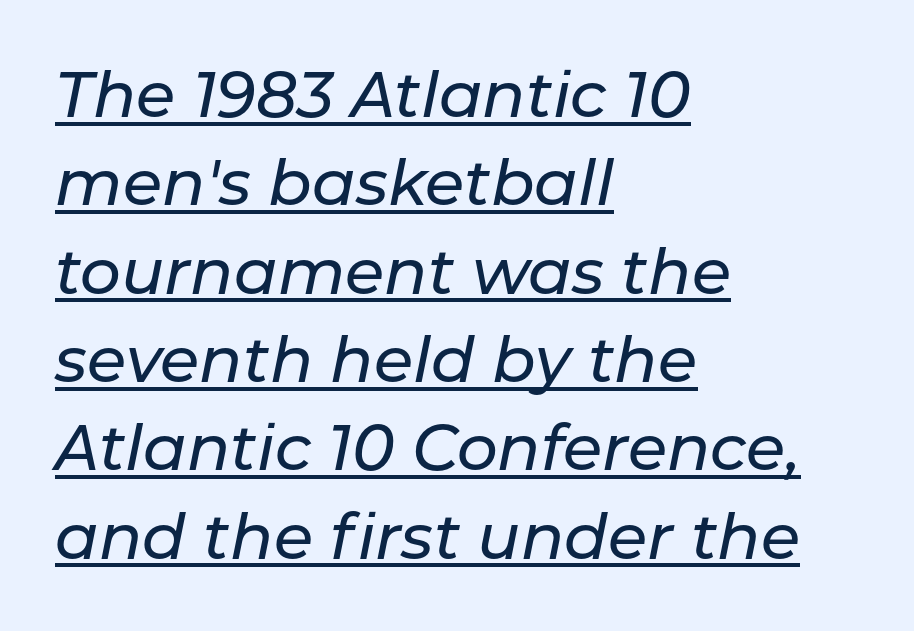
This rendering leaves character spacing at its baseline value. The setting favours the left margin, as ordinary paragraphs usually do. The designer left line spacing at the default. This sample carries an underscore along the baseline area.
